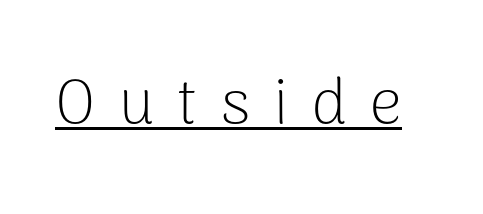
The image shows 63 px light sans-serif type, upright; set unusually wide letter spacing (+0.37 em), underlined; low stroke contrast and a medium x-height.
